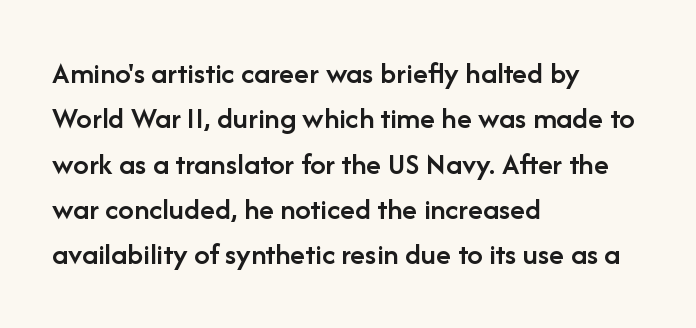
Q: Is the text bold? A: Semi-bold.
Q: Is the text italic (slanted)? A: No, it is upright.
Q: Is the typeface a serif or a sans-serif typeface? A: Sans-serif.
Q: Is the text underlined? A: No.
Q: How is the paragraph aligned? A: Left-aligned.
Q: Is the spacing between letters normal or unusually wide? A: Normal.
Q: Is the spacing between lines tight, normal or loose? A: Normal.
Q: Width (condensed, normal, or wide)? A: Normal.
Q: Stroke contrast? A: Low.
Q: x-height? A: Medium.
Q: Monospaced? A: No.
